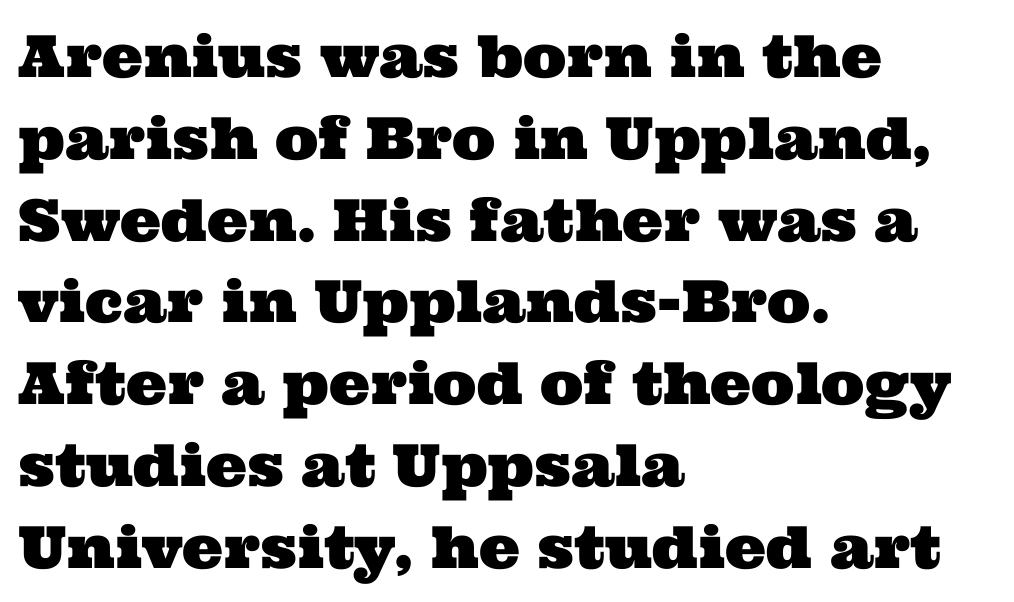
Typeset ragged right — the left edge is the straight one. Any mark beneath the type? The region is blank. How would I describe the line gaps? Plain and ordinary. Here the designer chose a conventional face with non-uniform glyph widths.
